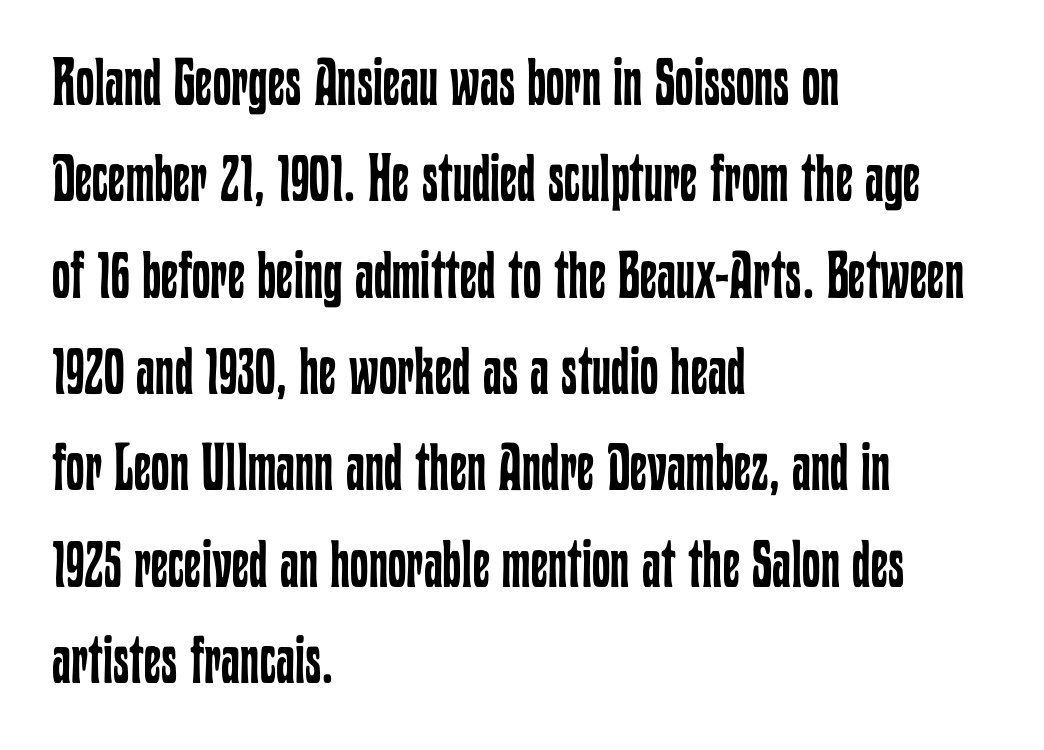
Q: Is the text bold? A: No.
Q: Is the text italic (slanted)? A: No, it is upright.
Q: Is the text underlined? A: No.
Q: How is the paragraph aligned? A: Left-aligned.
Q: Is the spacing between letters normal or unusually wide? A: Normal.
Q: Is the spacing between lines tight, normal or loose? A: Normal.
Q: Width (condensed, normal, or wide)? A: Condensed.
Q: Stroke contrast? A: Low.
Q: x-height? A: Medium.
Q: Monospaced? A: No.
